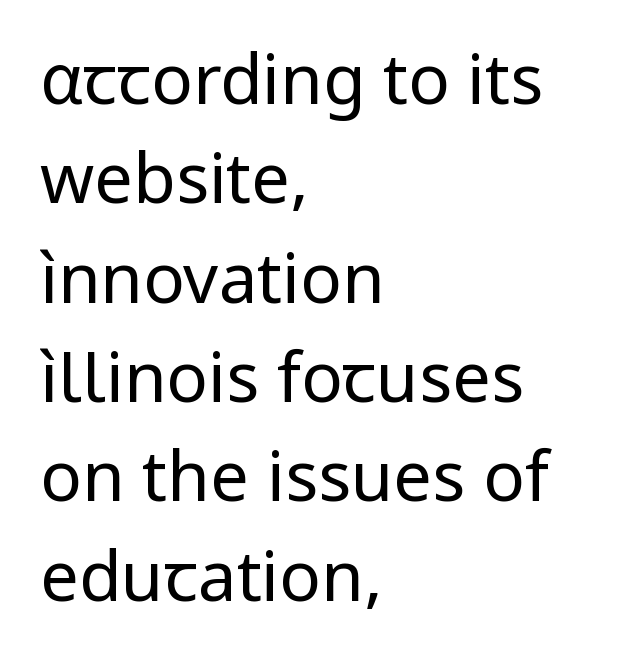
{"serif": "no", "italic": "no", "bold": "no", "weight": "regular", "width": "normal", "stroke_contrast": "low", "x_height": "medium", "monospaced": "no", "underline": "no", "align": "left", "line_spacing": "normal", "line_spacing_ratio": 1.44, "letter_spacing": "normal", "letter_spacing_em": 0.0, "glyph_px": 69}
